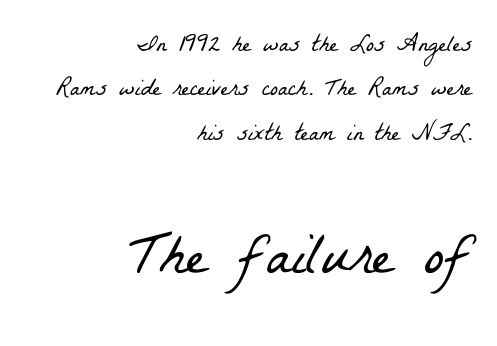
The image shows 61 px light, condensed serif type; set right-aligned, line spacing 1.85x, normal letter spacing, not underlined; the second (bottom) block is 2.54x larger; low stroke contrast and a medium x-height.
